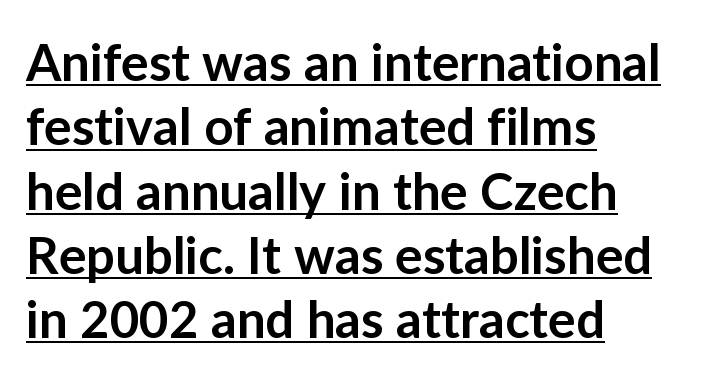
The image shows 51 px semibold sans-serif type, upright; set left-aligned, normal line spacing (1.26x), normal letter spacing, underlined; low stroke contrast and a medium x-height.
